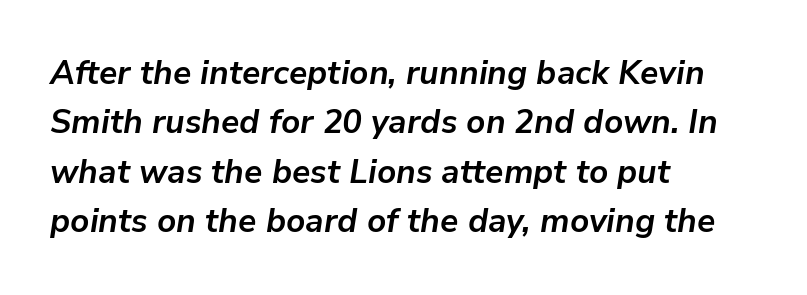
The image shows 33 px bold type, italic (leaning right); set left-aligned, normal line spacing (1.5x), normal letter spacing, not underlined; low stroke contrast and a medium x-height.
